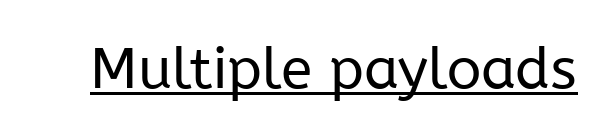
Q: Is the text bold? A: No.
Q: Is the text italic (slanted)? A: No, it is upright.
Q: Is the typeface a serif or a sans-serif typeface? A: Sans-serif.
Q: Is the text underlined? A: Yes.
Q: Is the spacing between letters normal or unusually wide? A: Normal.
Q: Width (condensed, normal, or wide)? A: Normal.
Q: Stroke contrast? A: Low.
Q: x-height? A: Medium.
Q: Monospaced? A: No.
